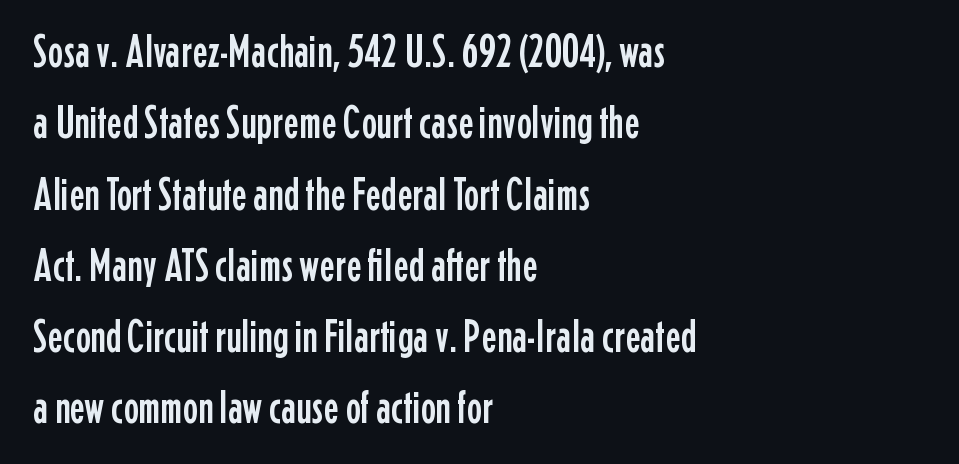
The image shows 46 px condensed sans-serif type, upright; set left-aligned, normal line spacing (1.55x), normal letter spacing, not underlined; low stroke contrast and a medium x-height.
